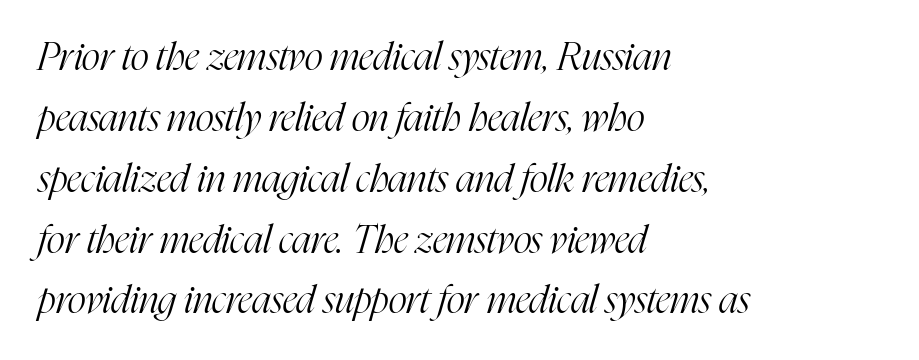
Q: Is the text bold? A: No.
Q: Is the text italic (slanted)? A: Yes, it leans right by about 16 degrees.
Q: Is the typeface a serif or a sans-serif typeface? A: Serif.
Q: Is the text underlined? A: No.
Q: How is the paragraph aligned? A: Left-aligned.
Q: Is the spacing between letters normal or unusually wide? A: Normal.
Q: Is the spacing between lines tight, normal or loose? A: Normal.
Q: Width (condensed, normal, or wide)? A: Condensed.
Q: Stroke contrast? A: High.
Q: x-height? A: Medium.
Q: Monospaced? A: No.
